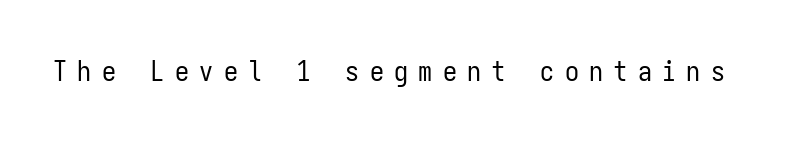
The image shows 28 px regular-weight, condensed sans-serif type, upright, monospaced; set unusually wide letter spacing (+0.37 em), not underlined; low stroke contrast and a medium x-height.
